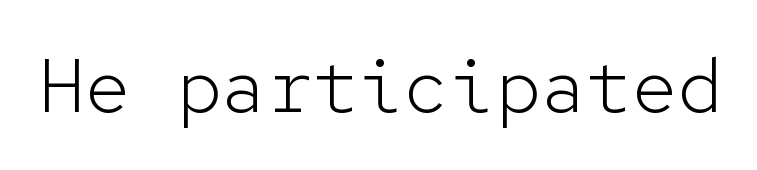
{"serif": "no", "italic": "no", "bold": "no", "weight": "light", "width": "normal", "stroke_contrast": "low", "x_height": "medium", "monospaced": "yes", "underline": "no", "letter_spacing": "normal", "letter_spacing_em": 0.0, "glyph_px": 76}
